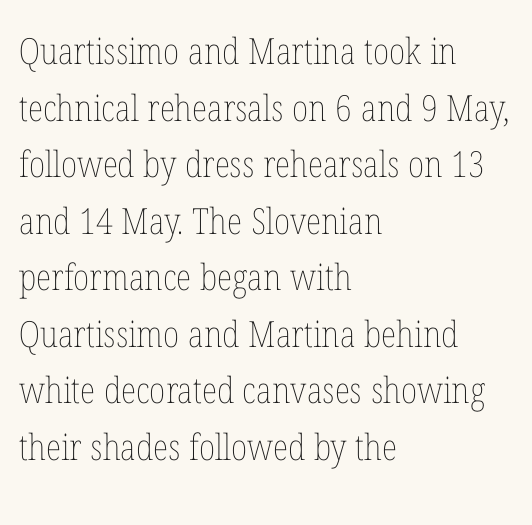
The image shows 36 px thin, condensed type, upright; set left-aligned, normal line spacing (1.57x), normal letter spacing, not underlined; low stroke contrast and a medium x-height.
